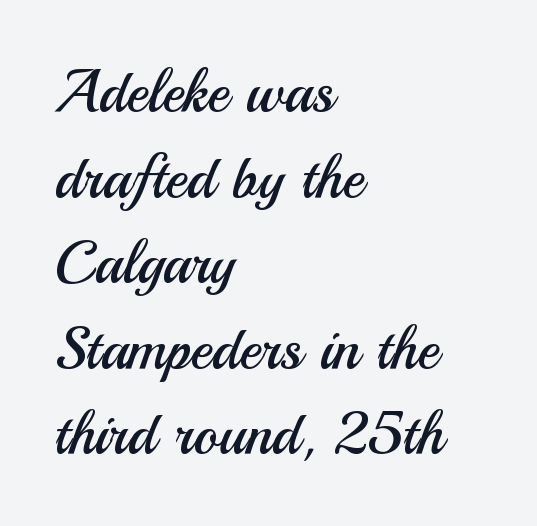
{"serif": "no", "bold": "no", "weight": "regular", "width": "normal", "stroke_contrast": "medium", "x_height": "small", "monospaced": "no", "underline": "no", "align": "left", "line_spacing": "normal", "line_spacing_ratio": 1.45, "letter_spacing": "normal", "letter_spacing_em": 0.0, "glyph_px": 59}
